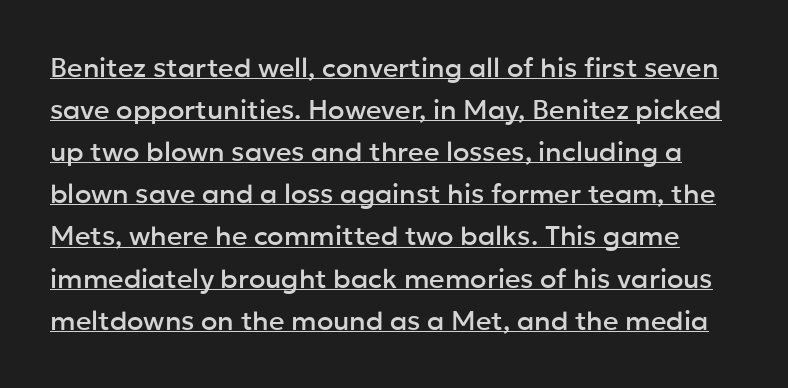
{"italic": "no", "underline": "yes", "line_spacing": "normal", "line_spacing_ratio": 1.56, "letter_spacing": "normal", "letter_spacing_em": 0.0, "glyph_px": 27}
